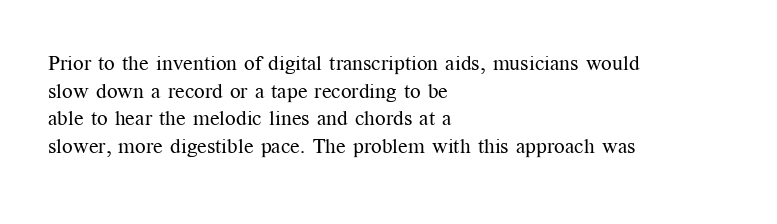
The image shows 21 px text type, upright; set left-aligned, normal line spacing (1.32x), normal letter spacing, not underlined.
